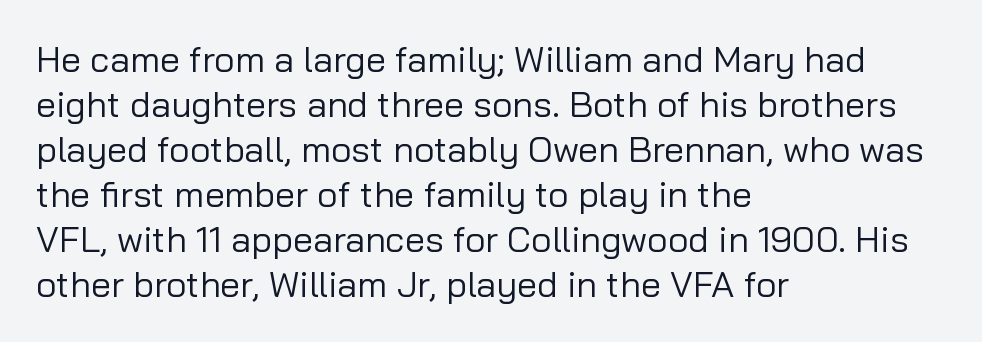
{"serif": "no", "italic": "no", "bold": "no", "weight": "regular", "width": "normal", "stroke_contrast": "low", "x_height": "medium", "monospaced": "no", "underline": "no", "align": "left", "line_spacing": "normal", "line_spacing_ratio": 1.25, "letter_spacing": "normal", "letter_spacing_em": 0.0, "glyph_px": 36}
